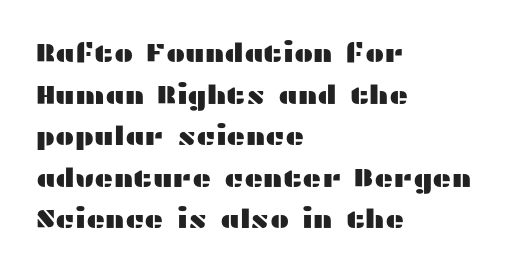
Q: Is the text italic (slanted)? A: No, it is upright.
Q: Is the text underlined? A: No.
Q: How is the paragraph aligned? A: Left-aligned.
Q: Is the spacing between letters normal or unusually wide? A: Normal.
Q: Is the spacing between lines tight, normal or loose? A: Normal.
